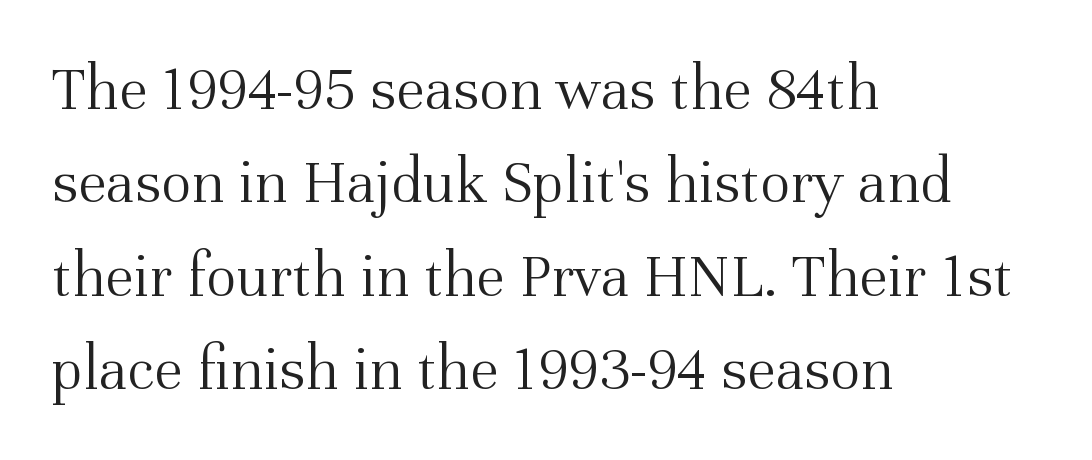
Spacing verdict: proportional, widths tailored to each character. Heaviness? Minimal to ordinary, like unemphasized prose. Look at the bottom of the vertical strokes: they flare into serifs here. Alignment: flush left. Standard letterfit; no display-style spreading of the glyphs. Is there any slant? The stems are plumb.
